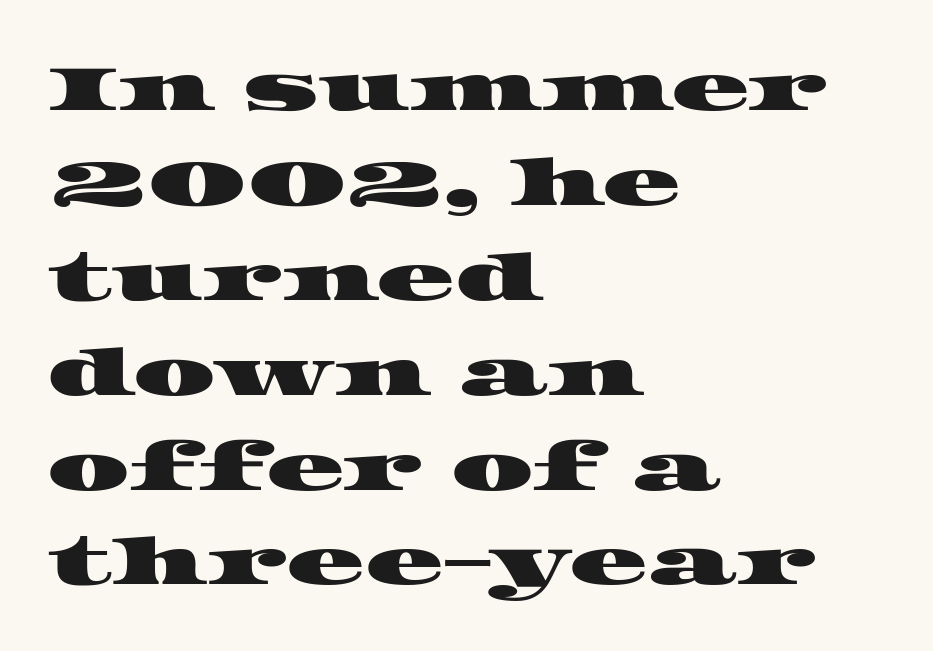
Q: Is the typeface a serif or a sans-serif typeface? A: Serif.
Q: Is the text underlined? A: No.
Q: How is the paragraph aligned? A: Left-aligned.
Q: Is the spacing between letters normal or unusually wide? A: Normal.
Q: Is the spacing between lines tight, normal or loose? A: Normal.
Q: Width (condensed, normal, or wide)? A: Wide.
Q: Stroke contrast? A: High.
Q: x-height? A: Large.
Q: Monospaced? A: No.
